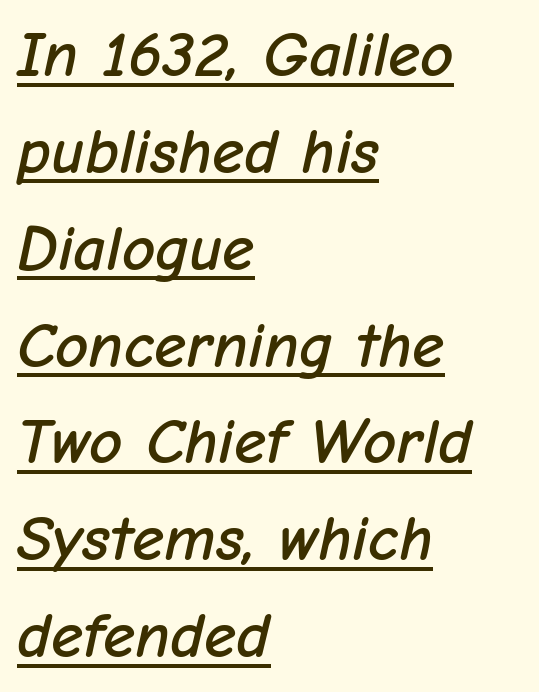
{"italic": "yes", "lean": "right", "slant_degrees": 12, "width": "normal", "stroke_contrast": "low", "x_height": "medium", "monospaced": "no", "underline": "yes", "align": "left", "line_spacing": "normal", "line_spacing_ratio": 1.49, "letter_spacing": "normal", "letter_spacing_em": 0.0, "glyph_px": 65}
